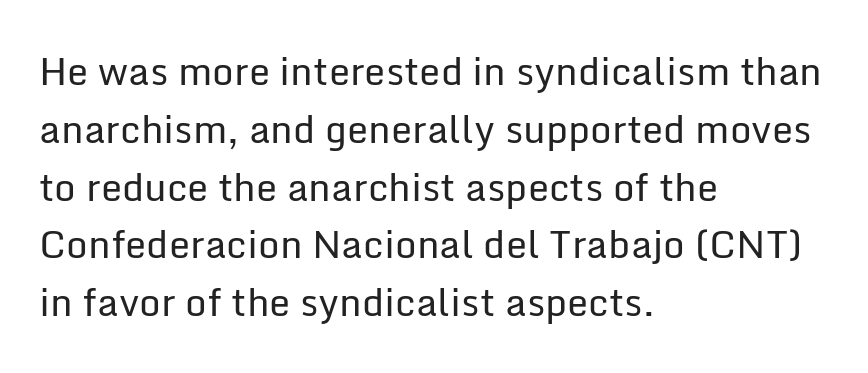
The image shows 38 px regular-weight sans-serif type, upright; set left-aligned, normal line spacing (1.52x), normal letter spacing, not underlined; low stroke contrast and a medium x-height.
